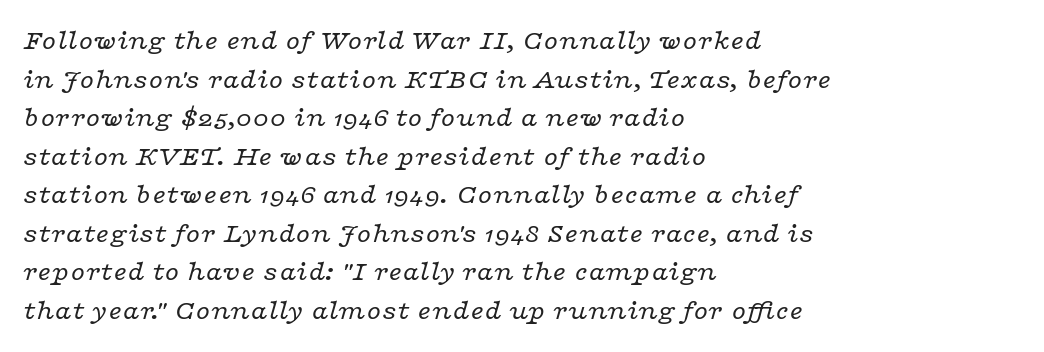
Q: Is the text bold? A: No.
Q: Is the text italic (slanted)? A: Yes, it leans right by about 16 degrees.
Q: Is the typeface a serif or a sans-serif typeface? A: Serif.
Q: Is the text underlined? A: No.
Q: How is the paragraph aligned? A: Left-aligned.
Q: Is the spacing between letters normal or unusually wide? A: Normal.
Q: Is the spacing between lines tight, normal or loose? A: Normal.
Q: Width (condensed, normal, or wide)? A: Wide.
Q: Stroke contrast? A: Low.
Q: x-height? A: Medium.
Q: Monospaced? A: No.
